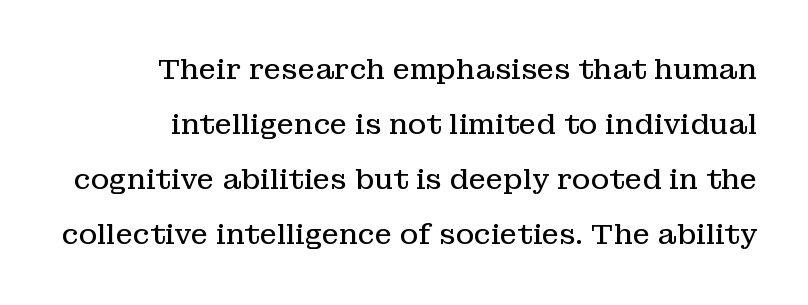
It's the straight-up-and-down kind of type. Compared with typical body copy, the letter spacing here is the same. Little horizontal feet cap the strokes, marking this as serif type. The typesetter chose a ragged-left arrangement here.
